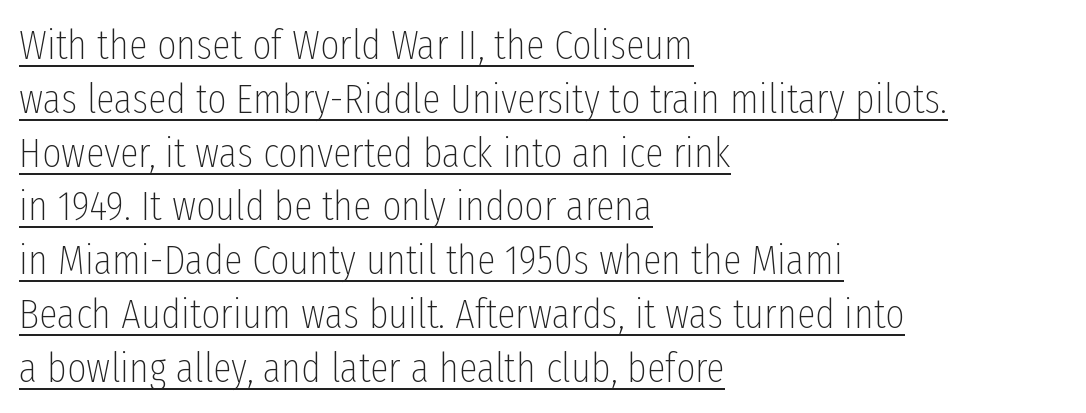
Q: Is the text bold? A: No.
Q: Is the text italic (slanted)? A: No, it is upright.
Q: Is the typeface a serif or a sans-serif typeface? A: Sans-serif.
Q: Is the text underlined? A: Yes.
Q: How is the paragraph aligned? A: Left-aligned.
Q: Is the spacing between letters normal or unusually wide? A: Normal.
Q: Is the spacing between lines tight, normal or loose? A: Normal.
Q: Width (condensed, normal, or wide)? A: Condensed.
Q: Stroke contrast? A: Low.
Q: x-height? A: Medium.
Q: Monospaced? A: No.
